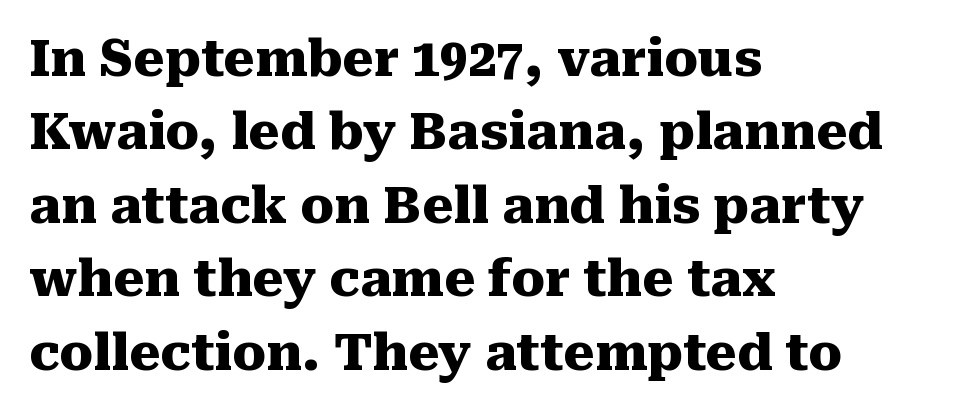
Q: Is the text bold? A: Yes.
Q: Is the text italic (slanted)? A: No, it is upright.
Q: Is the typeface a serif or a sans-serif typeface? A: Serif.
Q: Is the text underlined? A: No.
Q: How is the paragraph aligned? A: Left-aligned.
Q: Is the spacing between letters normal or unusually wide? A: Normal.
Q: Is the spacing between lines tight, normal or loose? A: Normal.
Q: Width (condensed, normal, or wide)? A: Normal.
Q: Stroke contrast? A: Medium.
Q: x-height? A: Medium.
Q: Monospaced? A: No.
